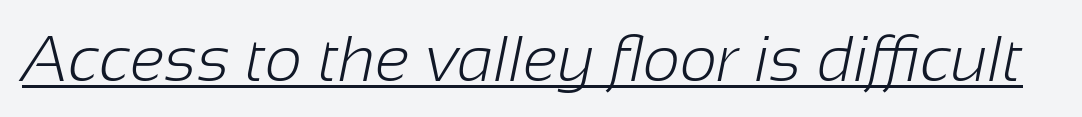
{"serif": "no", "bold": "no", "weight": "light", "width": "normal", "stroke_contrast": "low", "x_height": "medium", "monospaced": "no", "underline": "yes", "letter_spacing": "normal", "letter_spacing_em": 0.0, "glyph_px": 65}
